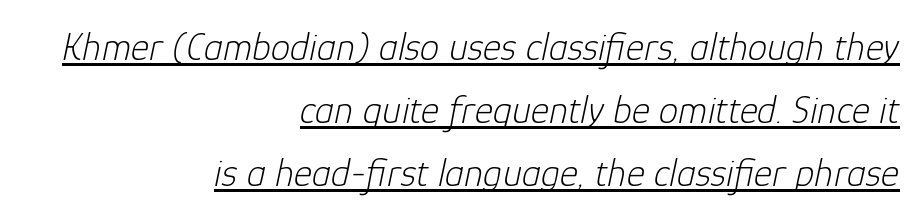
{"italic": "yes", "lean": "right", "slant_degrees": 12, "bold": "no", "weight": "light", "width": "normal", "stroke_contrast": "low", "x_height": "medium", "monospaced": "no", "underline": "yes", "align": "right", "line_spacing": "normal", "line_spacing_ratio": 1.61, "letter_spacing": "normal", "letter_spacing_em": 0.0, "glyph_px": 39}
